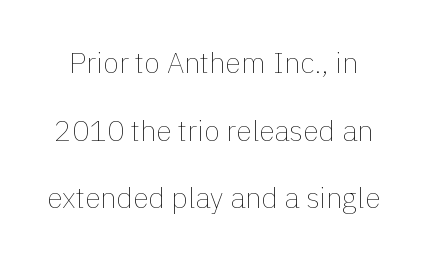
The image shows 29 px thin type, upright; set loose line spacing (2.33x), normal letter spacing, not underlined; a medium x-height.
